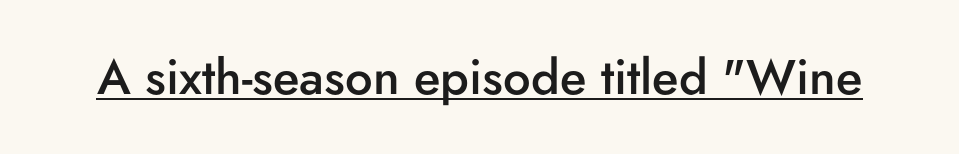
The image shows 49 px semibold sans-serif type, upright; set normal letter spacing, underlined; low stroke contrast and a small x-height.
